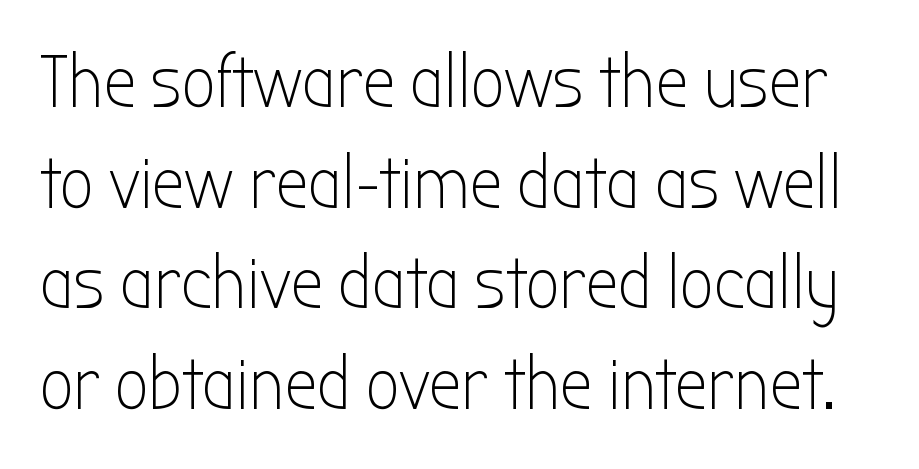
The image shows 74 px light, condensed sans-serif type, upright; set normal line spacing (1.36x), normal letter spacing, not underlined; low stroke contrast and a medium x-height.
